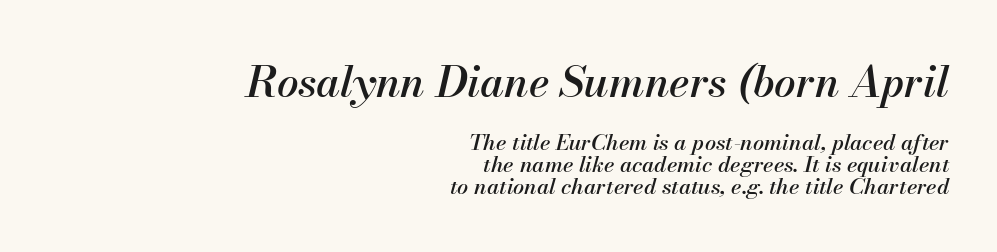
Does the bottom block carry the larger type? No, the top block does. The text block is weighted toward the right margin, trailing off unevenly leftward. Horizontal bands of white between lines are thin slivers. Clear beneath every line of the passage.
